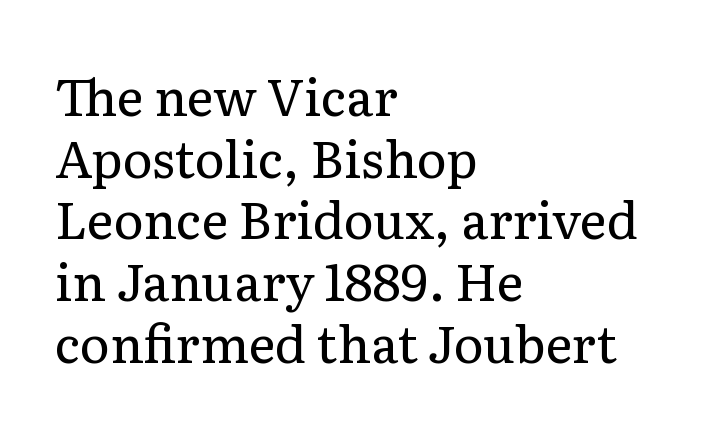
The image shows 51 px regular-weight serif type, upright; set left-aligned, line spacing 1.21x, normal letter spacing, not underlined; low stroke contrast and a medium x-height.
